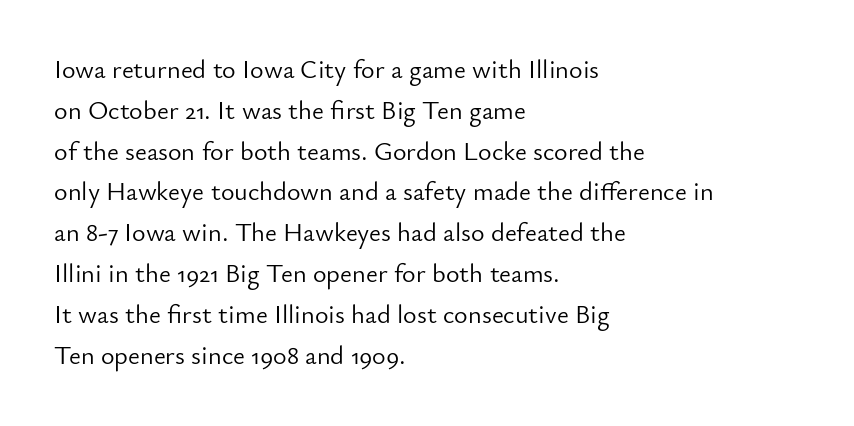
The gap between lines stays unmarked. No extra tracking has been applied to these lines. Does the leading feel generous? No, just average. Short and long lines alike share a common starting point at left.
